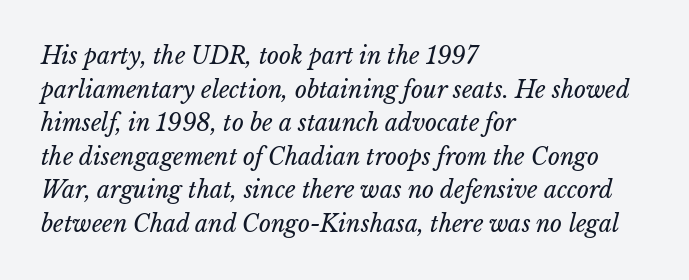
{"italic": "yes", "lean": "right", "slant_degrees": 15, "bold": "no", "underline": "no", "align": "left", "line_spacing": "normal", "line_spacing_ratio": 1.46, "letter_spacing": "normal", "letter_spacing_em": 0.0, "glyph_px": 23}
